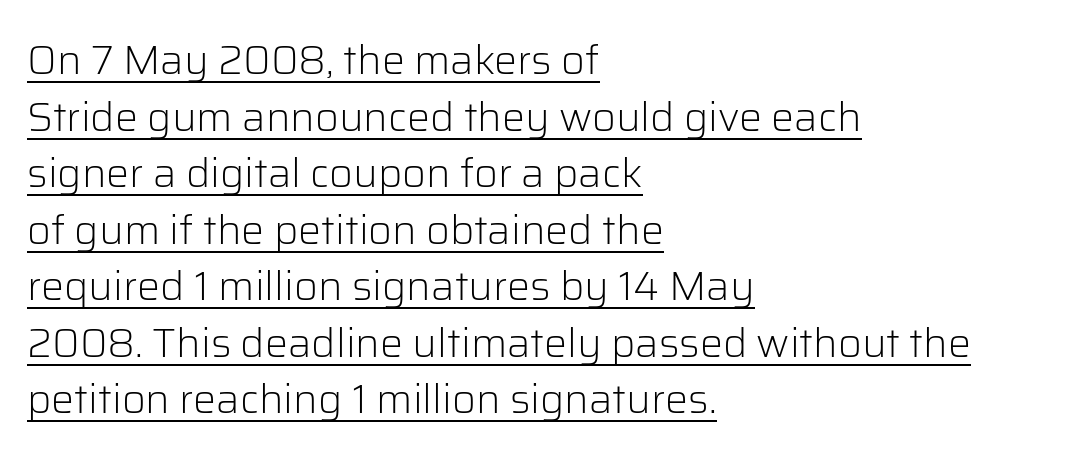
Heaviness? Minimal to ordinary, like unemphasized prose. Each new line begins a customary step beneath the previous one. What decoration does the sample have? An underline. The compositor pushed each line to the left boundary. Default kerning and tracking; the words read as compact shapes. The lettering stays uniformly vertical, giving the passage a roman look.
